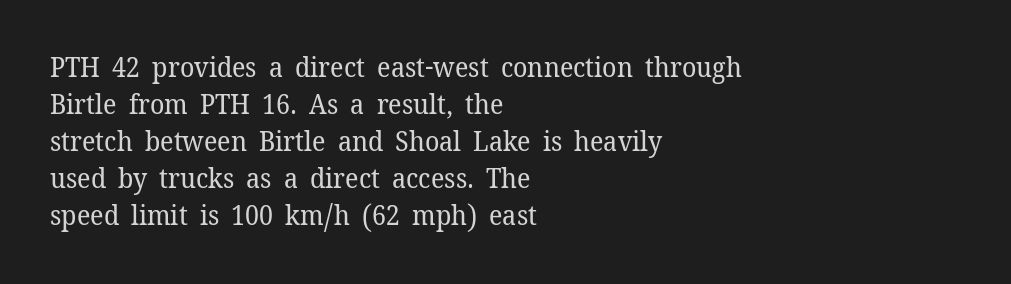
{"italic": "no", "bold": "no", "underline": "no", "align": "left", "line_spacing": "normal", "line_spacing_ratio": 1.37, "letter_spacing": "normal", "letter_spacing_em": 0.0, "glyph_px": 27}
